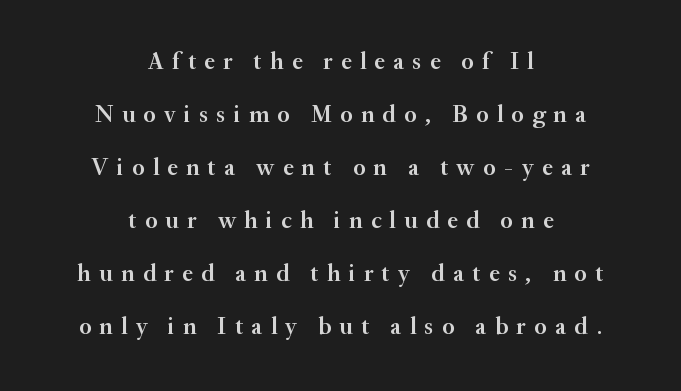
{"italic": "no", "bold": "semi", "underline": "no", "align": "center", "line_spacing": "loose", "line_spacing_ratio": 2.21, "letter_spacing": "wide", "letter_spacing_em": 0.34, "glyph_px": 24}
